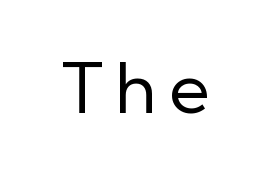
The image shows 70 px regular-weight sans-serif type, upright; set not underlined; low stroke contrast and a medium x-height.
